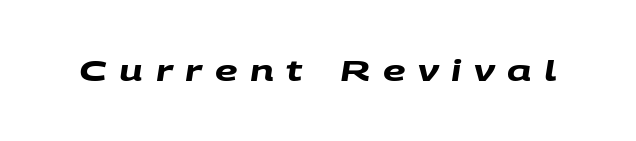
A dark, heavy texture on the line: the type is bold. Honestly, there is no underline to notice here at all. The type family on display is of the sans-serif kind. Note the varied advance widths — an 'i' is clearly narrower than an 'm'. Characters follow at a spacing far wider than the type designer built in.
